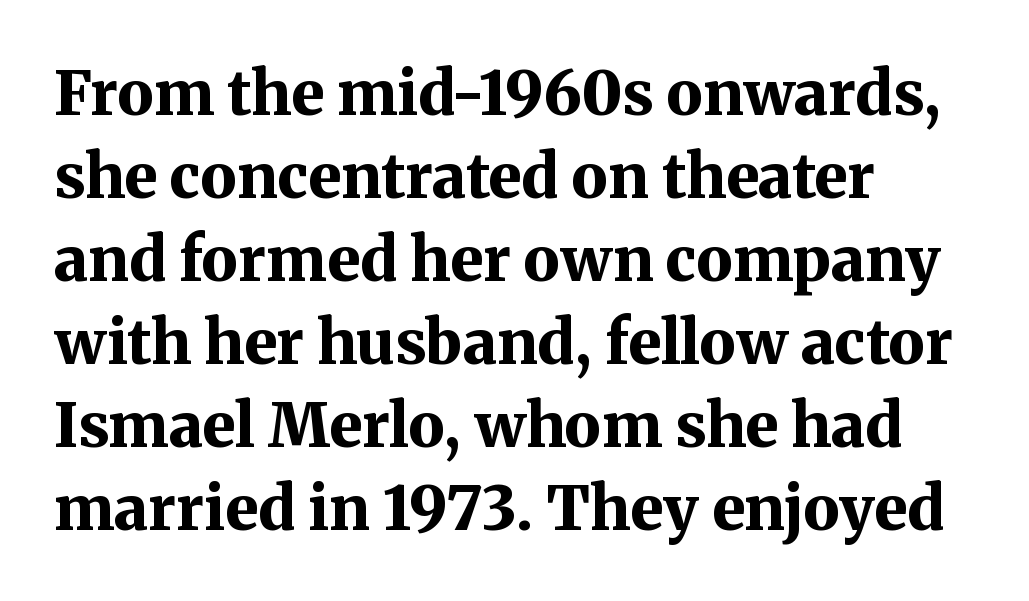
Q: Is the text bold? A: Yes.
Q: Is the text italic (slanted)? A: No, it is upright.
Q: Is the typeface a serif or a sans-serif typeface? A: Serif.
Q: Is the text underlined? A: No.
Q: How is the paragraph aligned? A: Left-aligned.
Q: Is the spacing between letters normal or unusually wide? A: Normal.
Q: Is the spacing between lines tight, normal or loose? A: Normal.
Q: Width (condensed, normal, or wide)? A: Normal.
Q: Stroke contrast? A: Medium.
Q: x-height? A: Medium.
Q: Monospaced? A: No.
